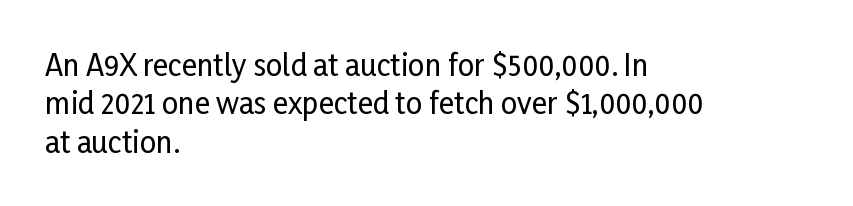
{"serif": "no", "italic": "no", "width": "condensed", "stroke_contrast": "low", "x_height": "medium", "monospaced": "no", "underline": "no", "align": "left", "line_spacing": "normal", "line_spacing_ratio": 1.32, "letter_spacing": "normal", "letter_spacing_em": 0.0, "glyph_px": 29}
